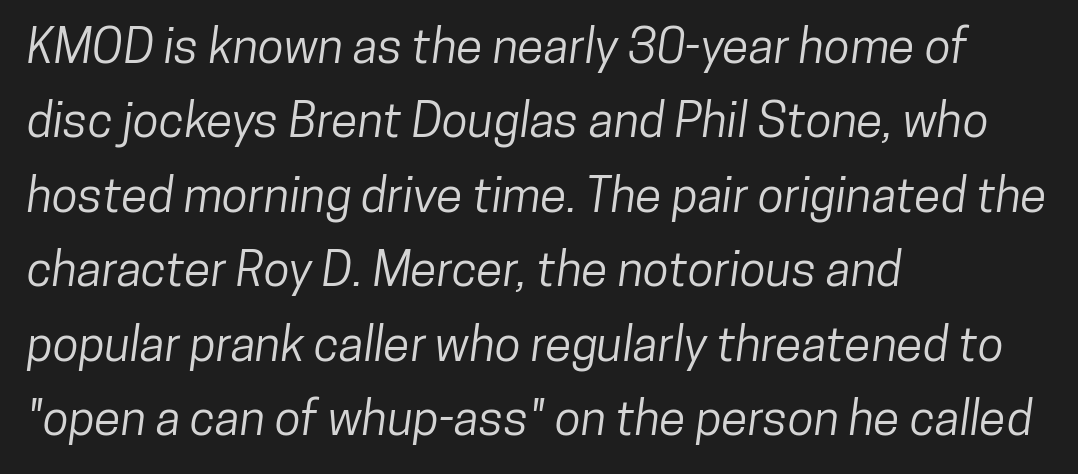
{"serif": "no", "width": "condensed", "stroke_contrast": "low", "x_height": "medium", "monospaced": "no", "underline": "no", "align": "left", "line_spacing": "normal", "line_spacing_ratio": 1.55, "letter_spacing": "normal", "letter_spacing_em": 0.0, "glyph_px": 48}
